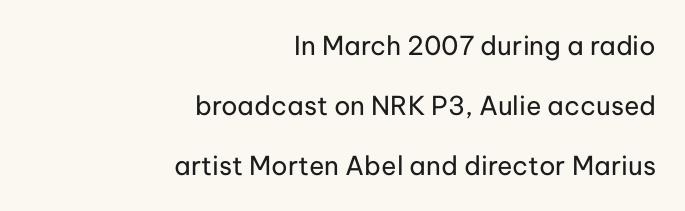
Honestly, the letter spacing is just normal — you wouldn't notice it. Only glyphs here, with clear space below each row. The axis of the letterforms is exactly vertical. The rendering uses a large line-height, opening up the rows.
